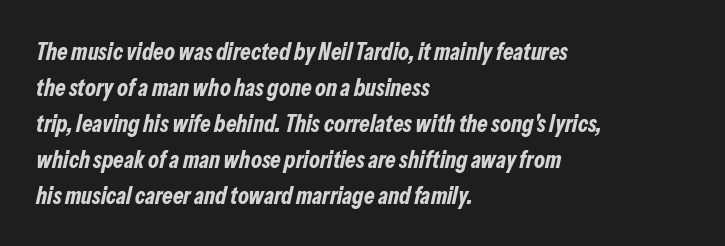
{"italic": "yes", "lean": "right", "slant_degrees": 13, "bold": "yes", "underline": "no", "align": "left", "line_spacing": "normal", "line_spacing_ratio": 1.5, "letter_spacing": "normal", "letter_spacing_em": 0.0, "glyph_px": 24}
